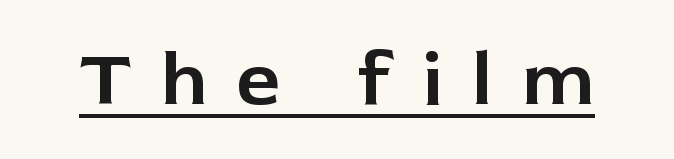
These lines are rendered in a variable-pitch font. Honestly, the underline is the first thing you notice here. Font category for this specimen: sans-serif. Italic? Not at all — the glyphs are vertical. Honestly, the letter spacing is so wide it's the main thing you notice.
